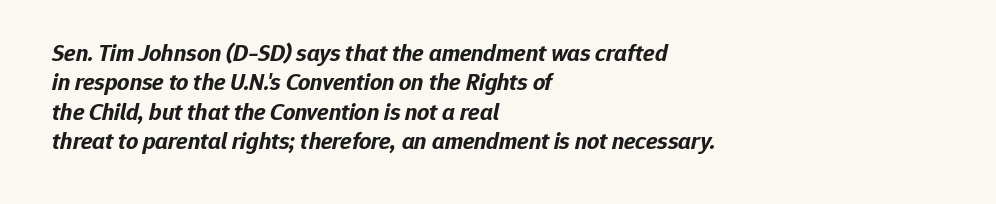
{"italic": "yes", "lean": "right", "slant_degrees": 12, "bold": "yes", "underline": "no", "align": "left", "line_spacing_ratio": 1.22, "letter_spacing": "normal", "letter_spacing_em": 0.0, "glyph_px": 24}
